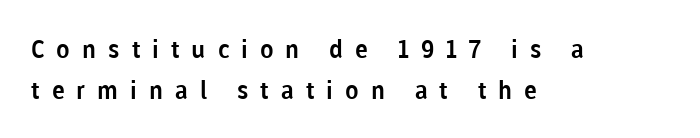
The image shows 25 px text type, upright; set left-aligned, normal line spacing (1.66x), unusually wide letter spacing (+0.48 em), not underlined.
